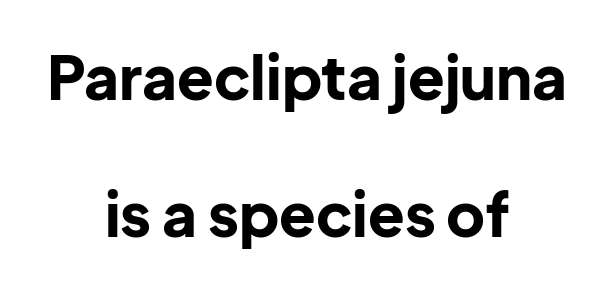
Q: Is the text bold? A: Yes.
Q: Is the text italic (slanted)? A: No, it is upright.
Q: Is the typeface a serif or a sans-serif typeface? A: Sans-serif.
Q: Is the text underlined? A: No.
Q: How is the paragraph aligned? A: Centered.
Q: Is the spacing between letters normal or unusually wide? A: Normal.
Q: Is the spacing between lines tight, normal or loose? A: Loose.
Q: Width (condensed, normal, or wide)? A: Normal.
Q: Stroke contrast? A: Low.
Q: x-height? A: Medium.
Q: Monospaced? A: No.
